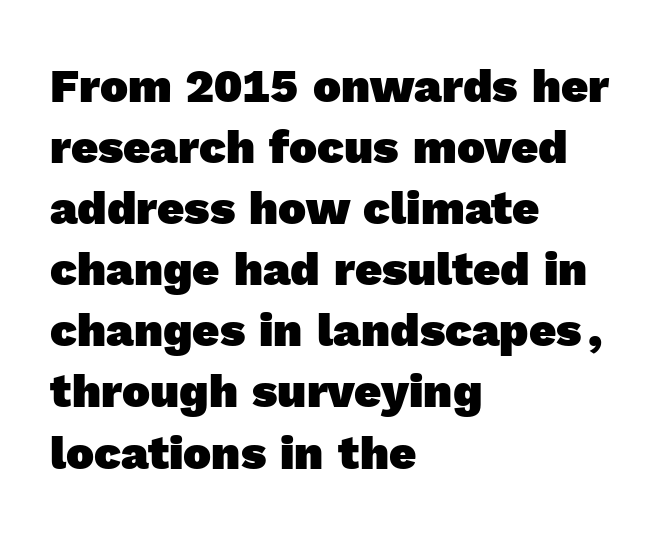
The font is running at its bold setting. The passage shown stacks its lines at a standard gap. The rag falls on the right side of this text block. A sans-serif font was chosen for this passage. The passage shown is typed in a proportional face where columns would drift.
